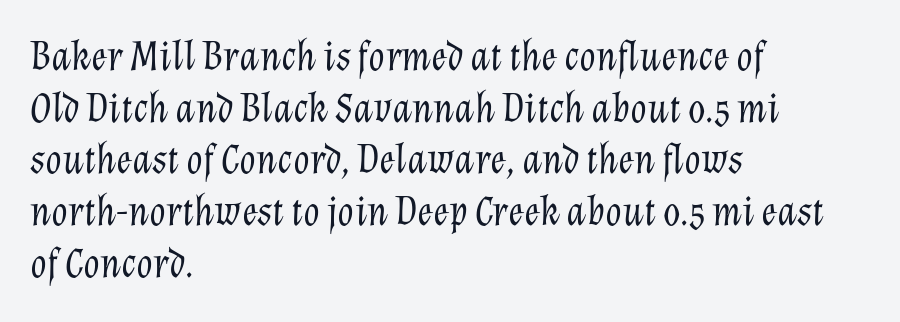
Counters stay open thanks to moderate or lighter strokes. Spacing between characters is what you'd get straight out of the box. Unmarked baselines from the first word to the last. Teacher's note: observe the even left margin — that is flush-left alignment. An italicized treatment has been applied to the whole sample. Each letter keeps its own natural width here, so spacing adapts to shape.
